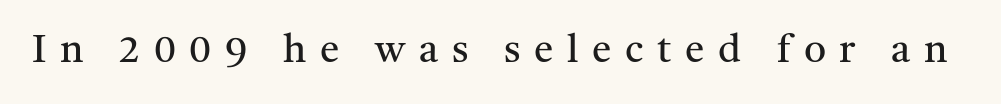
The image shows 39 px regular-weight serif type, upright; set unusually wide letter spacing (+0.35 em), not underlined; medium stroke contrast and a medium x-height.
